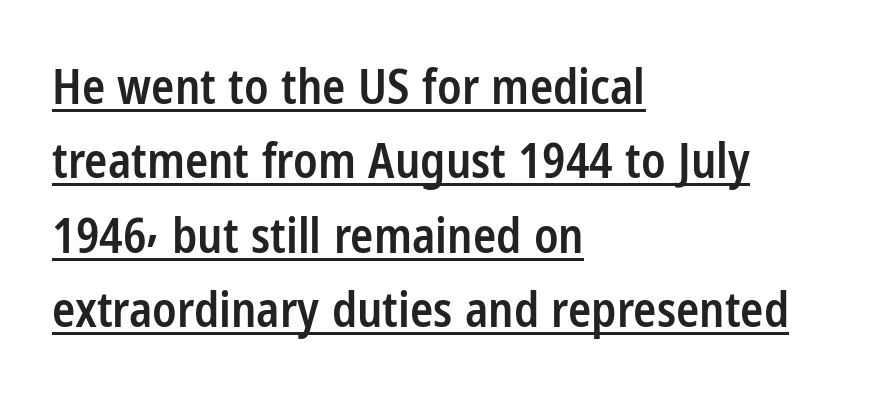
Letterform terminals end flat and unadorned throughout the passage. Nope, not italic — everything's standing straight. Varying glyph widths throughout — classic text-font behaviour. In designer terms, the underline attribute is active on this setting. Observe the ordinary spacing: letters are neighbours, not strangers.
